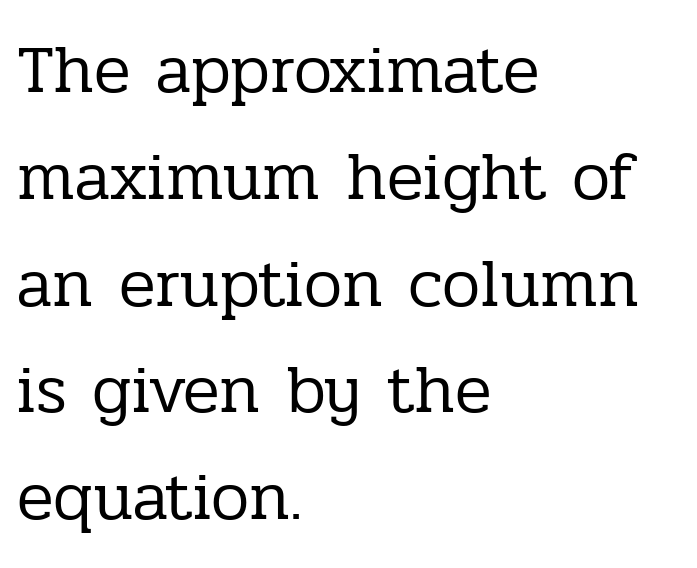
Q: Is the text bold? A: No.
Q: Is the text italic (slanted)? A: No, it is upright.
Q: Is the typeface a serif or a sans-serif typeface? A: Serif.
Q: Is the text underlined? A: No.
Q: How is the paragraph aligned? A: Left-aligned.
Q: Is the spacing between letters normal or unusually wide? A: Normal.
Q: Is the spacing between lines tight, normal or loose? A: Normal.
Q: Width (condensed, normal, or wide)? A: Normal.
Q: Stroke contrast? A: Low.
Q: x-height? A: Medium.
Q: Monospaced? A: No.
